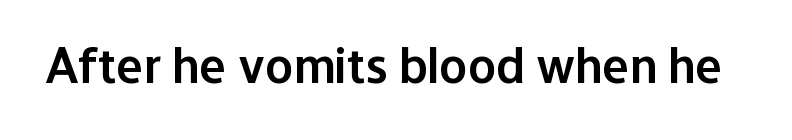
Q: Is the text bold? A: Semi-bold.
Q: Is the text italic (slanted)? A: No, it is upright.
Q: Is the typeface a serif or a sans-serif typeface? A: Sans-serif.
Q: Is the text underlined? A: No.
Q: Is the spacing between letters normal or unusually wide? A: Normal.
Q: Width (condensed, normal, or wide)? A: Normal.
Q: Stroke contrast? A: Low.
Q: x-height? A: Medium.
Q: Monospaced? A: No.
